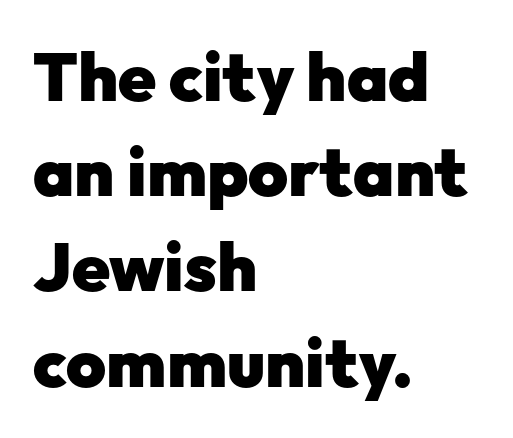
Q: Is the text bold? A: Yes.
Q: Is the text italic (slanted)? A: No, it is upright.
Q: Is the typeface a serif or a sans-serif typeface? A: Sans-serif.
Q: Is the text underlined? A: No.
Q: How is the paragraph aligned? A: Left-aligned.
Q: Is the spacing between letters normal or unusually wide? A: Normal.
Q: Is the spacing between lines tight, normal or loose? A: Normal.
Q: Width (condensed, normal, or wide)? A: Normal.
Q: Stroke contrast? A: Low.
Q: x-height? A: Medium.
Q: Monospaced? A: No.
